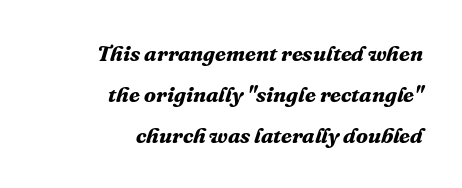
The image shows 22 px bold type, italic (leaning right); set right-aligned, line spacing 1.86x, normal letter spacing, not underlined.
